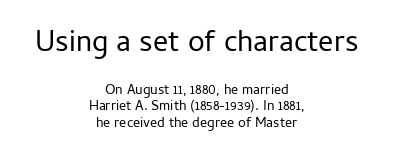
The face used here is proportionally spaced, like ordinary book or web type. Characters remain perfectly vertical along every line. Weight: regular or lighter. The emphasis by scale lands on block number one, above.
